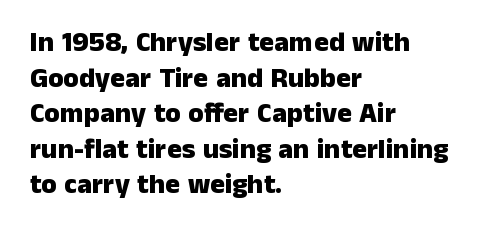
Q: Is the text bold? A: Yes.
Q: Is the text italic (slanted)? A: No, it is upright.
Q: Is the typeface a serif or a sans-serif typeface? A: Sans-serif.
Q: Is the text underlined? A: No.
Q: How is the paragraph aligned? A: Left-aligned.
Q: Is the spacing between letters normal or unusually wide? A: Normal.
Q: Is the spacing between lines tight, normal or loose? A: Normal.
Q: Width (condensed, normal, or wide)? A: Normal.
Q: Stroke contrast? A: Low.
Q: x-height? A: Medium.
Q: Monospaced? A: No.
